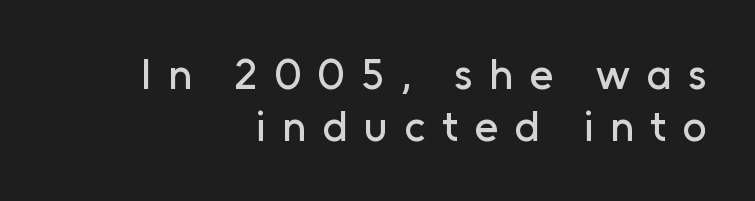
Reading down the block, your eye finds every line finishing at a fixed right position. Italic: no, the glyphs are upright roman. A typesetter would label this face a sans. Do the characters align in a grid? No, the font is proportional. Glyph-to-glyph distance is far greater than everyday printed text. The passage shown is not underscored anywhere.
